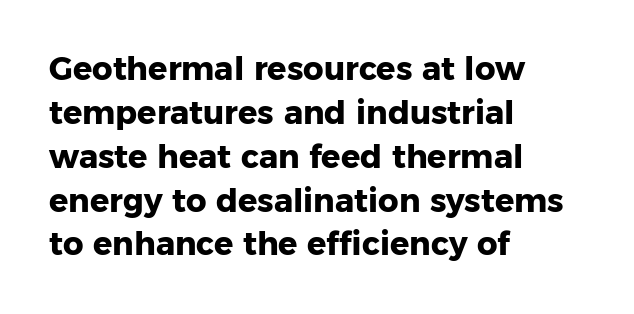
Notice how thick the strokes are: this is what a full bold looks like. What stands out about the letter spacing? Nothing — it is the standard amount. The typeface chosen for these lines omits serifs. The lettering holds an erect, upright posture throughout. Visually the block forms a straight wall on the left and a jagged coastline on the right.
